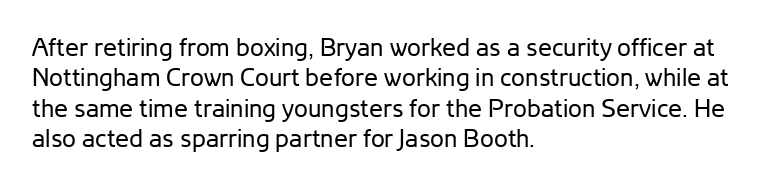
Q: Is the text bold? A: No.
Q: Is the text italic (slanted)? A: No, it is upright.
Q: Is the text underlined? A: No.
Q: How is the paragraph aligned? A: Left-aligned.
Q: Is the spacing between letters normal or unusually wide? A: Normal.
